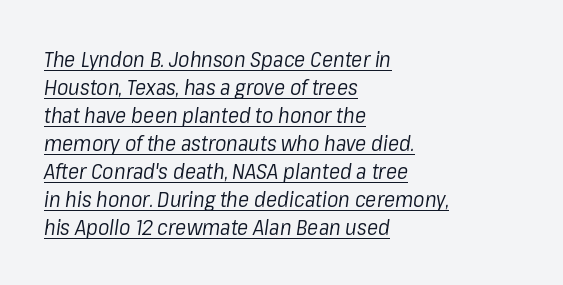
Q: Is the text bold? A: No.
Q: Is the text italic (slanted)? A: Yes, it leans right by about 8 degrees.
Q: Is the text underlined? A: Yes.
Q: How is the paragraph aligned? A: Left-aligned.
Q: Is the spacing between letters normal or unusually wide? A: Normal.
Q: Is the spacing between lines tight, normal or loose? A: Normal.
